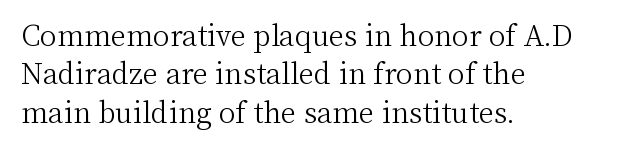
The image shows 28 px light serif type, upright; set left-aligned, normal line spacing (1.37x), normal letter spacing, not underlined; medium stroke contrast and a medium x-height.
